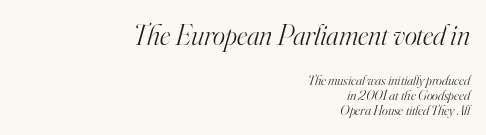
The image shows 29 px light serif type, italic (leaning right); set right-aligned, tight line spacing (1.08x), normal letter spacing, not underlined; the first (top) block is 2.07x larger; high stroke contrast and a small x-height.
